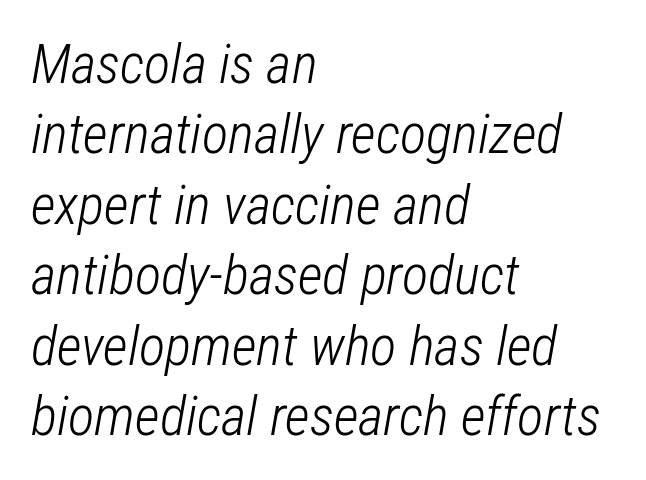
{"italic": "yes", "lean": "right", "slant_degrees": 12, "bold": "no", "weight": "light", "width": "condensed", "stroke_contrast": "low", "x_height": "medium", "monospaced": "no", "underline": "no", "align": "left", "line_spacing": "normal", "line_spacing_ratio": 1.28, "letter_spacing": "normal", "letter_spacing_em": 0.0, "glyph_px": 55}
